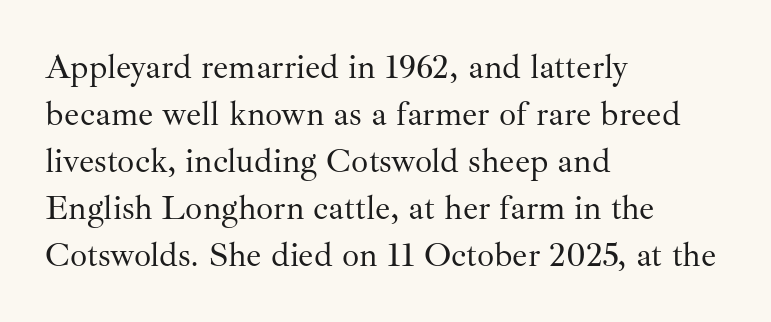
{"serif": "yes", "italic": "no", "bold": "no", "weight": "regular", "width": "normal", "stroke_contrast": "medium", "x_height": "small", "monospaced": "no", "underline": "no", "align": "left", "line_spacing": "normal", "line_spacing_ratio": 1.38, "letter_spacing": "normal", "letter_spacing_em": 0.0, "glyph_px": 34}
